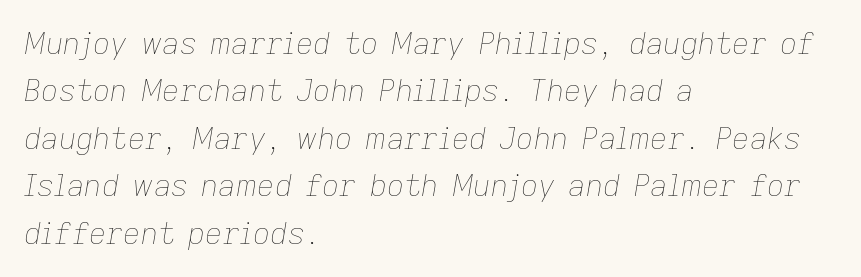
Q: Is the text bold? A: No.
Q: Is the text italic (slanted)? A: Yes, it leans right by about 9 degrees.
Q: Is the text underlined? A: No.
Q: How is the paragraph aligned? A: Left-aligned.
Q: Is the spacing between letters normal or unusually wide? A: Normal.
Q: Is the spacing between lines tight, normal or loose? A: Normal.
Q: Width (condensed, normal, or wide)? A: Normal.
Q: Stroke contrast? A: Low.
Q: x-height? A: Medium.
Q: Monospaced? A: No.
